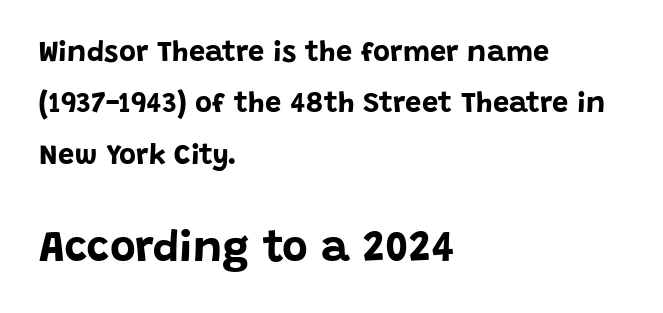
Q: Is the text bold? A: Yes.
Q: Is the text italic (slanted)? A: No, it is upright.
Q: Is the typeface a serif or a sans-serif typeface? A: Sans-serif.
Q: Is the text underlined? A: No.
Q: How is the paragraph aligned? A: Left-aligned.
Q: Is the spacing between letters normal or unusually wide? A: Normal.
Q: Which block of text is set in a larger size, the first (top) or the second (bottom)? A: The second (bottom) one.
Q: Width (condensed, normal, or wide)? A: Normal.
Q: Stroke contrast? A: Low.
Q: x-height? A: Large.
Q: Monospaced? A: No.
